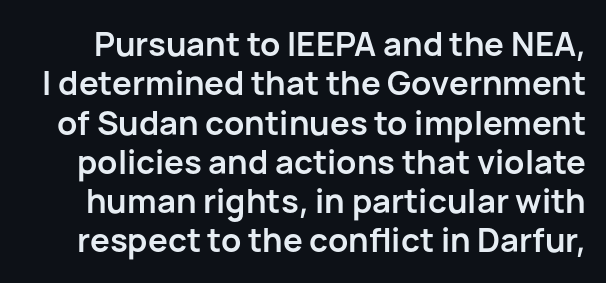
Q: Is the text bold? A: Yes.
Q: Is the text italic (slanted)? A: No, it is upright.
Q: Is the typeface a serif or a sans-serif typeface? A: Sans-serif.
Q: Is the text underlined? A: No.
Q: Is the spacing between letters normal or unusually wide? A: Normal.
Q: Width (condensed, normal, or wide)? A: Normal.
Q: Stroke contrast? A: Low.
Q: x-height? A: Medium.
Q: Monospaced? A: No.
